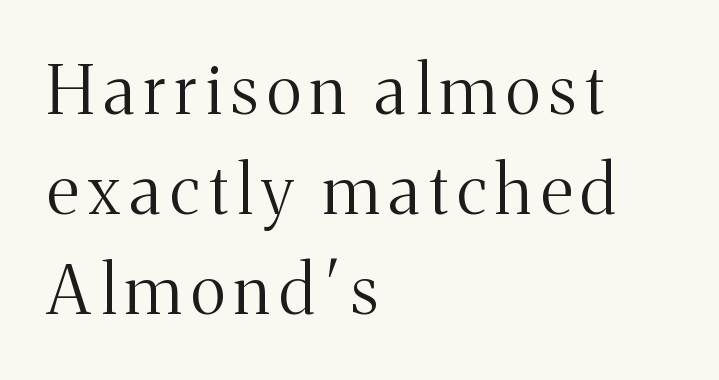
{"serif": "yes", "italic": "no", "bold": "no", "weight": "light", "width": "normal", "stroke_contrast": "medium", "x_height": "medium", "monospaced": "no", "underline": "no", "align": "left", "line_spacing": "normal", "line_spacing_ratio": 1.47, "glyph_px": 68}
